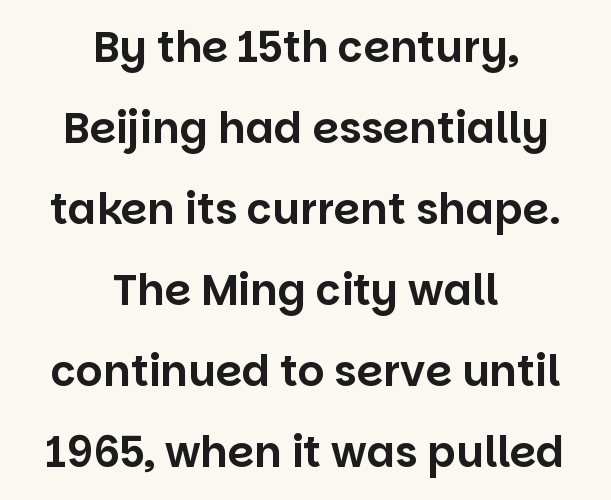
A student would call this center alignment; a typographer would say set centered. Nothing sits at the stroke ends, so this counts as sans-serif. Descenders hang freely into open space. In terms of posture, this sample is upright. Note the varied advance widths — an 'i' is clearly narrower than an 'm'.
